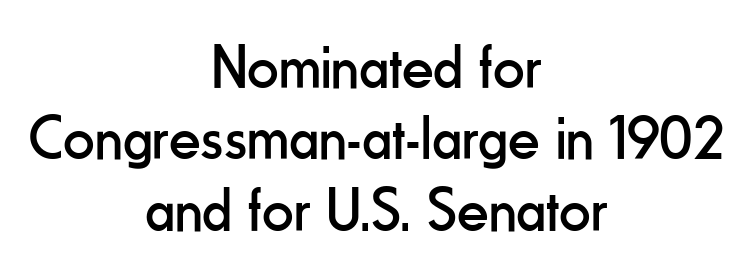
Q: Is the text bold? A: No.
Q: Is the text italic (slanted)? A: No, it is upright.
Q: Is the typeface a serif or a sans-serif typeface? A: Sans-serif.
Q: Is the text underlined? A: No.
Q: How is the paragraph aligned? A: Centered.
Q: Is the spacing between letters normal or unusually wide? A: Normal.
Q: Is the spacing between lines tight, normal or loose? A: Tight.
Q: Width (condensed, normal, or wide)? A: Condensed.
Q: Stroke contrast? A: Low.
Q: x-height? A: Small.
Q: Monospaced? A: No.
